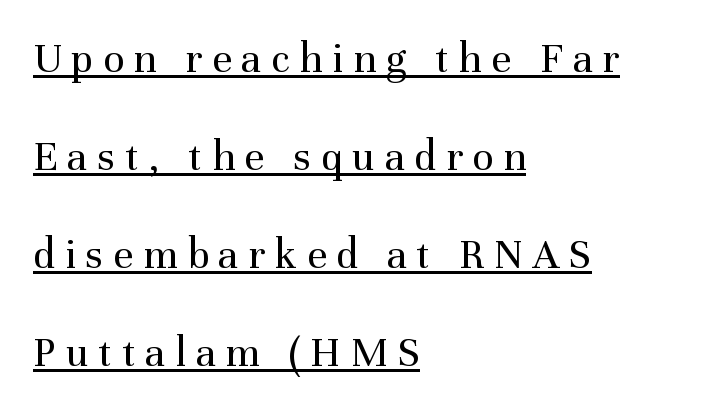
{"serif": "yes", "italic": "no", "bold": "no", "weight": "regular", "width": "normal", "stroke_contrast": "medium", "x_height": "medium", "monospaced": "no", "underline": "yes", "align": "left", "line_spacing": "loose", "line_spacing_ratio": 2.23, "letter_spacing": "wide", "letter_spacing_em": 0.22, "glyph_px": 44}
